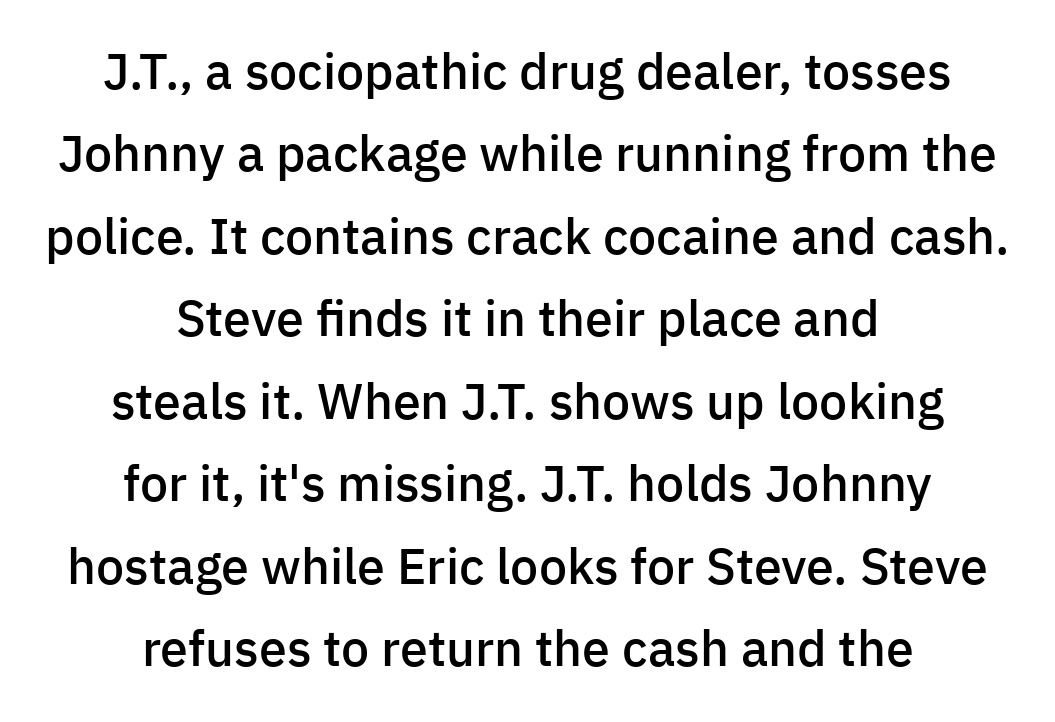
The image shows 50 px semibold sans-serif type, upright; set centered, normal line spacing (1.65x), normal letter spacing, not underlined; low stroke contrast and a medium x-height.
